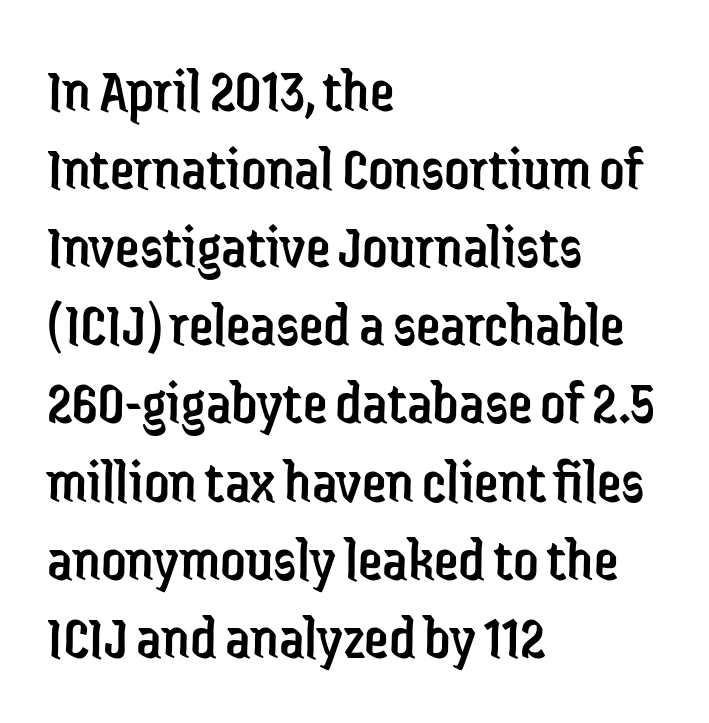
Q: Is the text bold? A: No.
Q: Is the text italic (slanted)? A: No, it is upright.
Q: Is the typeface a serif or a sans-serif typeface? A: Sans-serif.
Q: Is the text underlined? A: No.
Q: How is the paragraph aligned? A: Left-aligned.
Q: Is the spacing between letters normal or unusually wide? A: Normal.
Q: Is the spacing between lines tight, normal or loose? A: Normal.
Q: Width (condensed, normal, or wide)? A: Condensed.
Q: Stroke contrast? A: Low.
Q: x-height? A: Medium.
Q: Monospaced? A: No.
